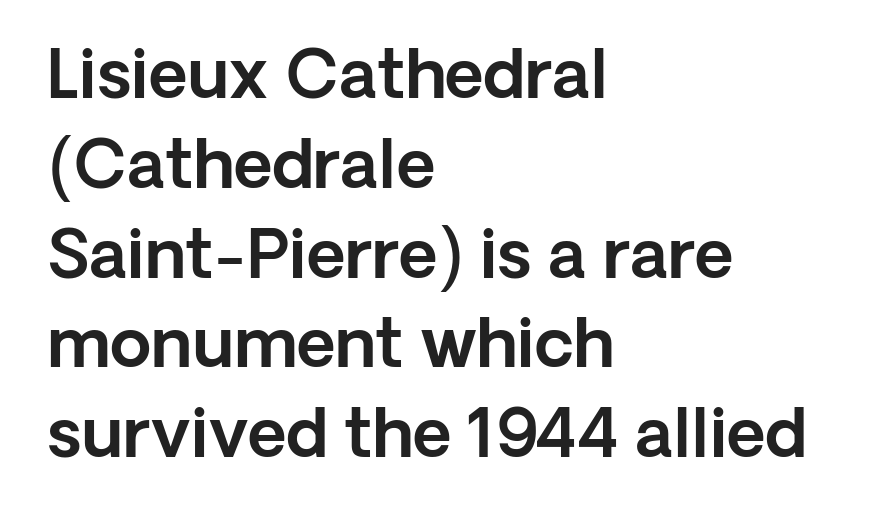
Reading down the block, your eye returns to a fixed left position each line. Students, note that the glyphs here touch the page at normal intervals. In terms of letterform style, serifs are entirely absent. A typesetter would call this proportional, since set widths differ per character. Just letters on the line, the space beneath them empty. In terms of leading, this rendering sits right in the middle.
